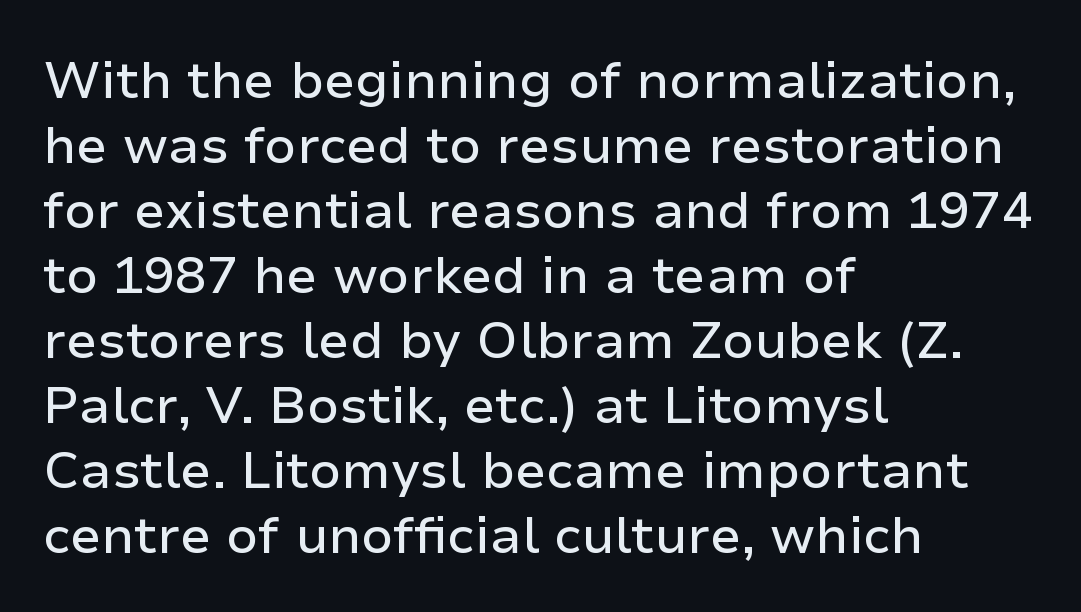
Each new line begins a customary step beneath the previous one. Words appear dense and cohesive because spacing is normal. Check under the words: just untouched page. You could not count columns in this text — the font is proportionally spaced. No italicization has been applied; the sample stays upright. The rendering anchors every line to the left-hand side.
